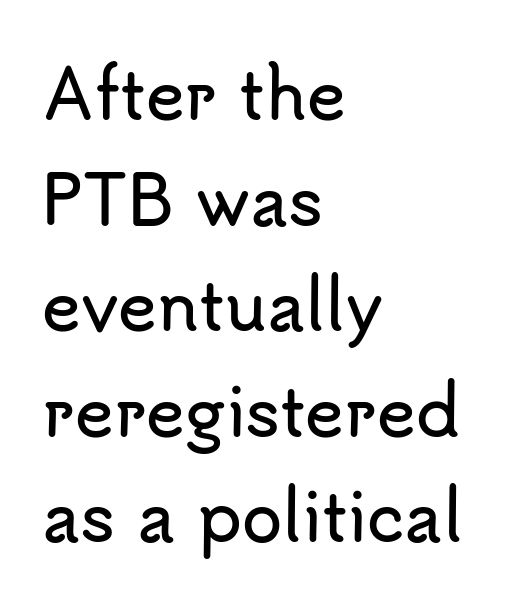
Q: Is the text italic (slanted)? A: No, it is upright.
Q: Is the typeface a serif or a sans-serif typeface? A: Sans-serif.
Q: Is the text underlined? A: No.
Q: How is the paragraph aligned? A: Left-aligned.
Q: Is the spacing between letters normal or unusually wide? A: Normal.
Q: Is the spacing between lines tight, normal or loose? A: Normal.
Q: Width (condensed, normal, or wide)? A: Normal.
Q: Stroke contrast? A: Low.
Q: x-height? A: Small.
Q: Monospaced? A: No.
